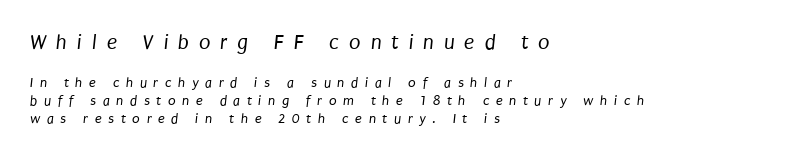
Q: Is the text bold? A: No.
Q: Is the text underlined? A: No.
Q: How is the paragraph aligned? A: Left-aligned.
Q: Is the spacing between letters normal or unusually wide? A: Unusually wide.
Q: Is the spacing between lines tight, normal or loose? A: Normal.
Q: Which block of text is set in a larger size, the first (top) or the second (bottom)? A: The first (top) one.
